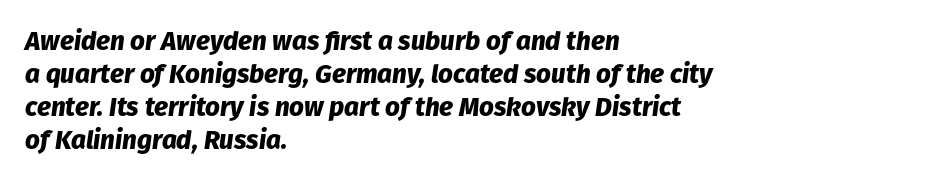
The image shows 26 px bold type, italic (leaning right); set left-aligned, normal line spacing (1.27x), normal letter spacing, not underlined.
